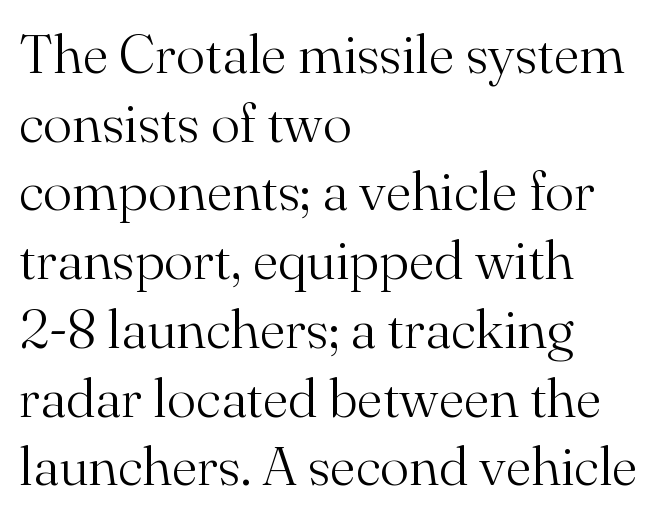
The image shows 55 px light serif type, upright; set left-aligned, normal line spacing (1.25x), normal letter spacing, not underlined; medium stroke contrast and a small x-height.
